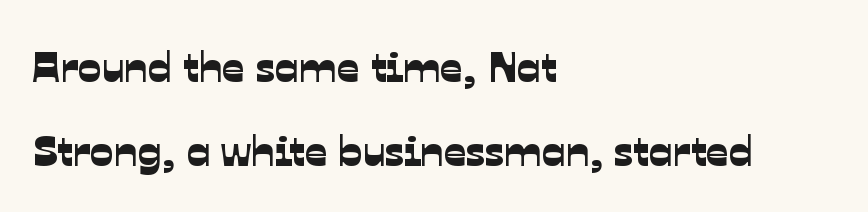
The vertical gap from one line to the next is large. Nothing sits at the stroke ends, so this counts as sans-serif. The passage shown is typed in a proportional face where columns would drift. The line texture is even and compact thanks to regular tracking. Just letters on the line, the space beneath them empty.
